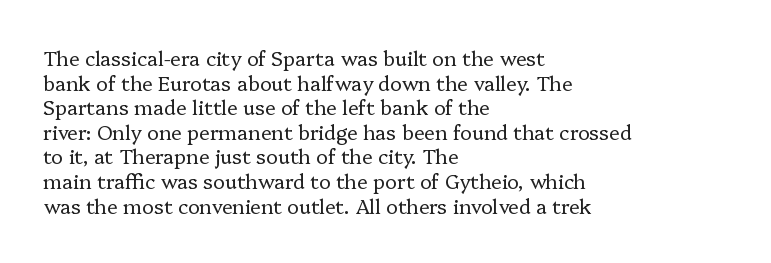
The image shows 20 px text type, upright; set left-aligned, line spacing 1.23x, normal letter spacing, not underlined.
